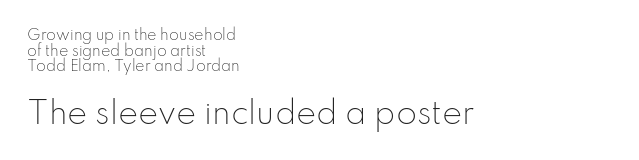
Q: Is the text bold? A: No.
Q: Is the text italic (slanted)? A: No, it is upright.
Q: Is the typeface a serif or a sans-serif typeface? A: Sans-serif.
Q: Is the text underlined? A: No.
Q: How is the paragraph aligned? A: Left-aligned.
Q: Is the spacing between letters normal or unusually wide? A: Normal.
Q: Is the spacing between lines tight, normal or loose? A: Tight.
Q: Which block of text is set in a larger size, the first (top) or the second (bottom)? A: The second (bottom) one.
Q: Width (condensed, normal, or wide)? A: Normal.
Q: Stroke contrast? A: Low.
Q: x-height? A: Small.
Q: Monospaced? A: No.
